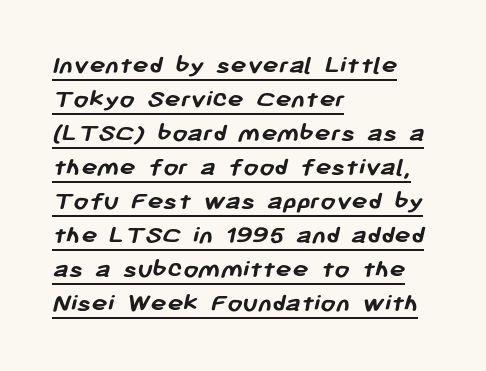
Q: Is the text bold? A: Yes.
Q: Is the text underlined? A: Yes.
Q: How is the paragraph aligned? A: Left-aligned.
Q: Is the spacing between letters normal or unusually wide? A: Normal.
Q: Is the spacing between lines tight, normal or loose? A: Normal.
